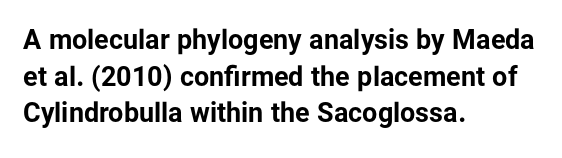
Q: Is the text bold? A: Yes.
Q: Is the text italic (slanted)? A: No, it is upright.
Q: Is the text underlined? A: No.
Q: How is the paragraph aligned? A: Left-aligned.
Q: Is the spacing between letters normal or unusually wide? A: Normal.
Q: Is the spacing between lines tight, normal or loose? A: Normal.
